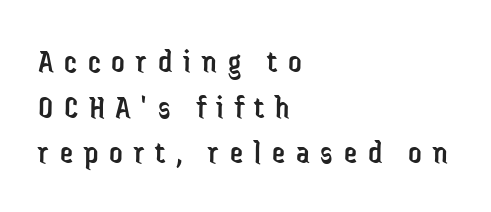
{"serif": "no", "italic": "no", "bold": "no", "weight": "regular", "width": "condensed", "stroke_contrast": "low", "x_height": "medium", "monospaced": "no", "underline": "no", "align": "left", "line_spacing": "normal", "line_spacing_ratio": 1.38, "letter_spacing": "wide", "letter_spacing_em": 0.33, "glyph_px": 33}
